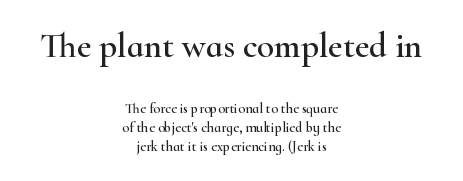
The image shows 35 px wide serif type, upright; set centered, normal line spacing (1.37x), normal letter spacing, not underlined; the first (top) block is 2.5x larger; high stroke contrast and a small x-height.
